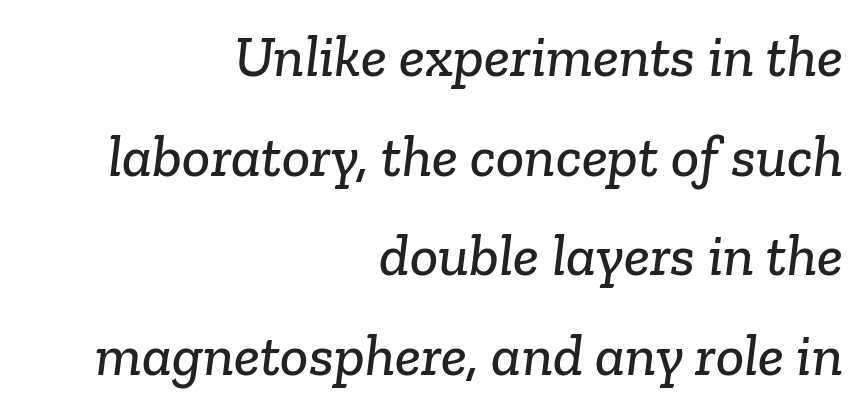
Q: Is the typeface a serif or a sans-serif typeface? A: Serif.
Q: Is the text underlined? A: No.
Q: How is the paragraph aligned? A: Right-aligned.
Q: Is the spacing between letters normal or unusually wide? A: Normal.
Q: Is the spacing between lines tight, normal or loose? A: Normal.
Q: Width (condensed, normal, or wide)? A: Normal.
Q: Stroke contrast? A: Low.
Q: x-height? A: Medium.
Q: Monospaced? A: No.
